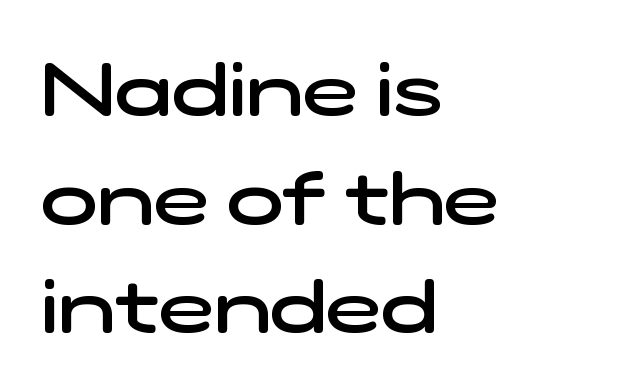
Q: Is the text bold? A: Semi-bold.
Q: Is the typeface a serif or a sans-serif typeface? A: Sans-serif.
Q: Is the text underlined? A: No.
Q: How is the paragraph aligned? A: Left-aligned.
Q: Is the spacing between letters normal or unusually wide? A: Normal.
Q: Is the spacing between lines tight, normal or loose? A: Normal.
Q: Width (condensed, normal, or wide)? A: Wide.
Q: Stroke contrast? A: Low.
Q: x-height? A: Medium.
Q: Monospaced? A: No.
